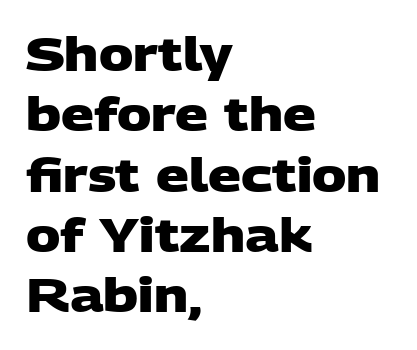
The image shows 46 px heavy, wide sans-serif type; set left-aligned, normal line spacing (1.31x), normal letter spacing, not underlined; low stroke contrast and a large x-height.
